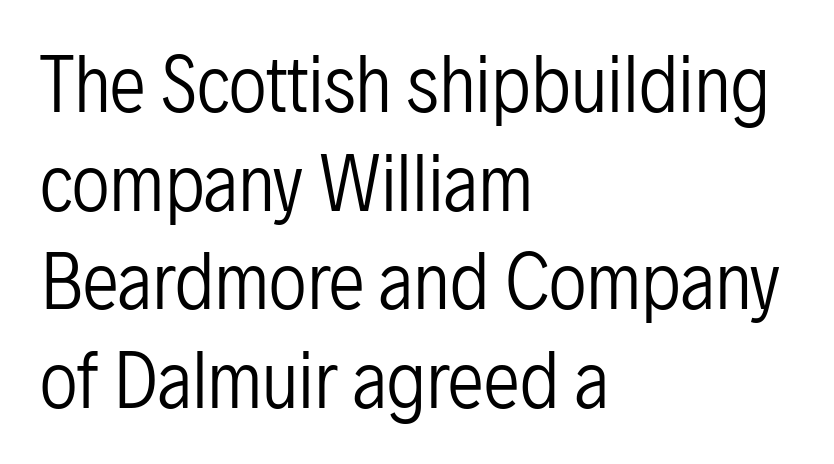
Q: Is the text bold? A: No.
Q: Is the text italic (slanted)? A: No, it is upright.
Q: Is the typeface a serif or a sans-serif typeface? A: Sans-serif.
Q: Is the text underlined? A: No.
Q: How is the paragraph aligned? A: Left-aligned.
Q: Is the spacing between letters normal or unusually wide? A: Normal.
Q: Is the spacing between lines tight, normal or loose? A: Normal.
Q: Width (condensed, normal, or wide)? A: Condensed.
Q: Stroke contrast? A: Low.
Q: x-height? A: Medium.
Q: Monospaced? A: No.
